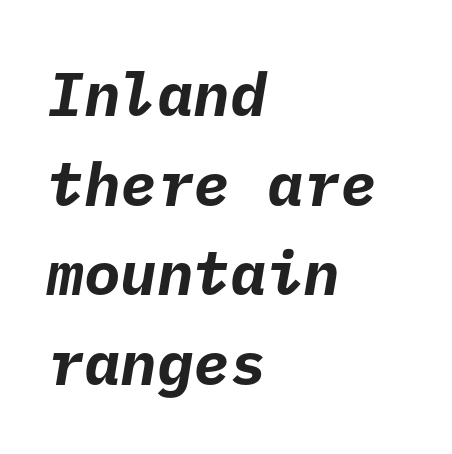
{"serif": "no", "bold": "yes", "weight": "bold", "width": "normal", "stroke_contrast": "low", "x_height": "medium", "underline": "no", "align": "left", "line_spacing": "normal", "line_spacing_ratio": 1.47, "letter_spacing": "normal", "letter_spacing_em": 0.0, "glyph_px": 61}
